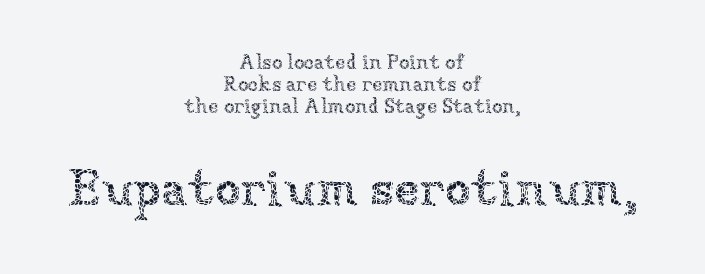
Short and long lines alike share a common midpoint. Characters follow at the spacing the type designer built in. The lines are packed closely together with very little leading. Check under the words: just untouched page. You could not count columns in this text — the font is proportionally spaced.
